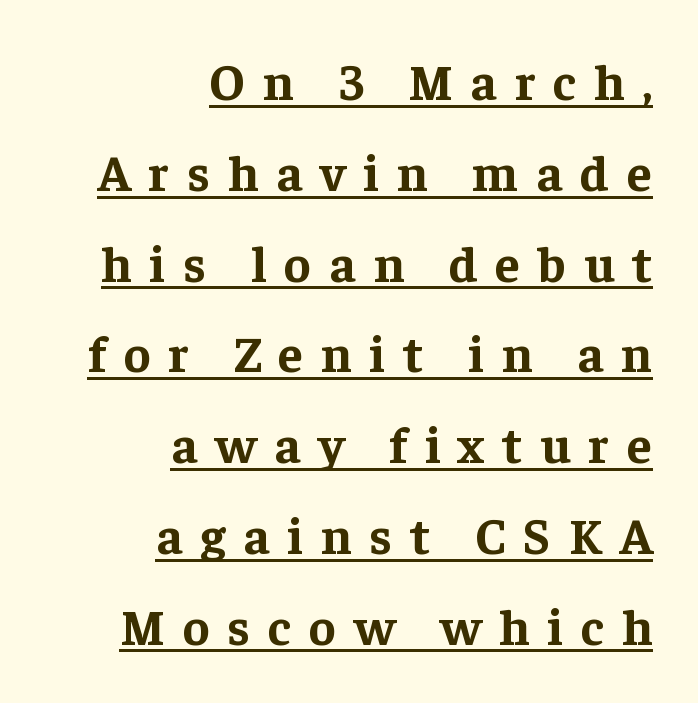
Someone cranked the tracking dial way up on this one. The rendering anchors every line to the right-hand side. The characters look thick and weighty, a clear bold. Italic? Not at all — the glyphs are vertical.
